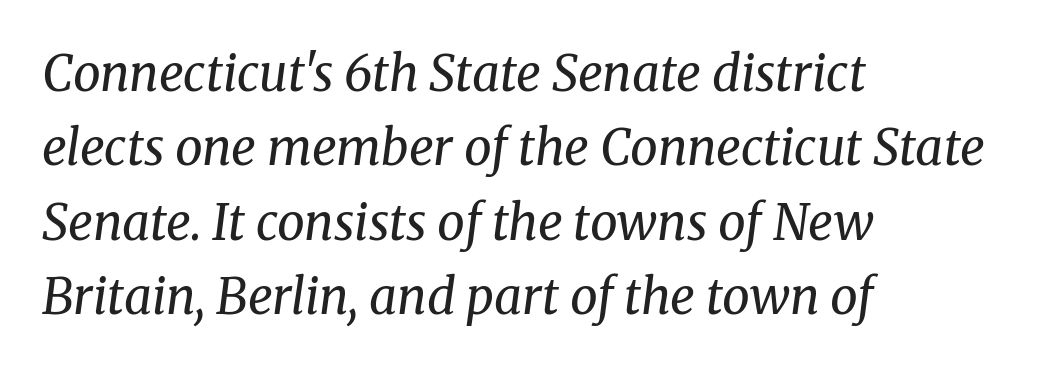
Where is the straight margin? On the left. Successive baselines arrive at the customary interval. The passage shown is typeset with a serif family. The passage shown leans; its letterforms are oblique.
